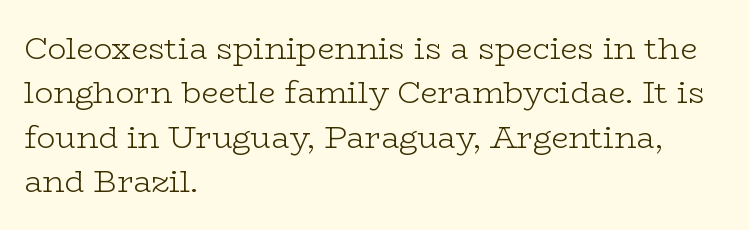
The image shows 31 px light, wide serif type, upright; set left-aligned, normal line spacing (1.43x), normal letter spacing, not underlined; low stroke contrast and a medium x-height.
